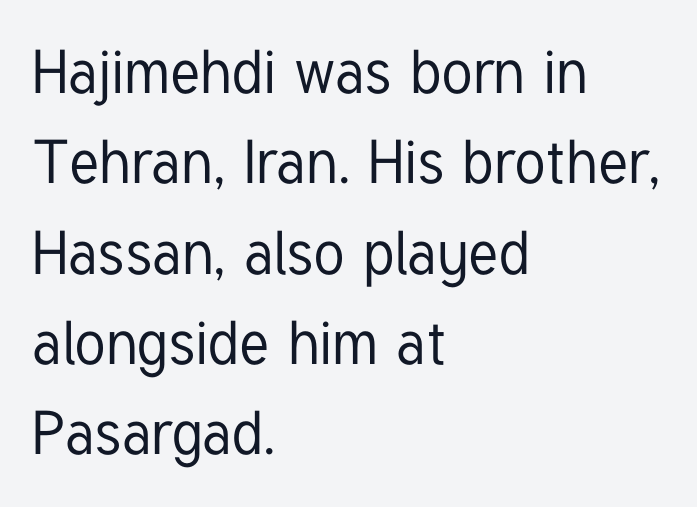
Varying glyph widths throughout — classic text-font behaviour. Horizontal alignment here is leftward, the default for most running prose. Lines of text with bare space underneath. The line-height multiplier appears to be the usual default.
